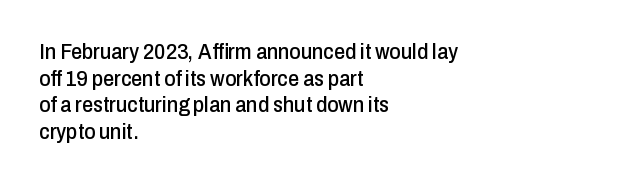
The image shows 22 px text type, upright; set left-aligned, line spacing 1.21x, normal letter spacing, not underlined.
